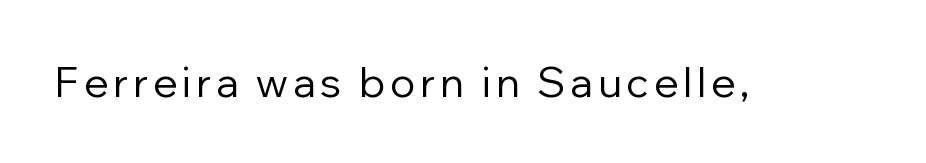
{"serif": "no", "italic": "no", "bold": "no", "weight": "regular", "width": "normal", "stroke_contrast": "low", "x_height": "medium", "monospaced": "no", "underline": "no", "glyph_px": 41}
